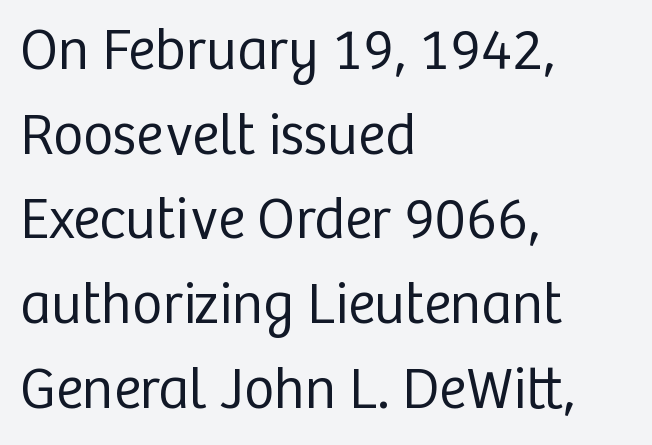
The image shows 58 px regular-weight sans-serif type, upright; set left-aligned, normal line spacing (1.46x), normal letter spacing, not underlined; low stroke contrast and a medium x-height.
